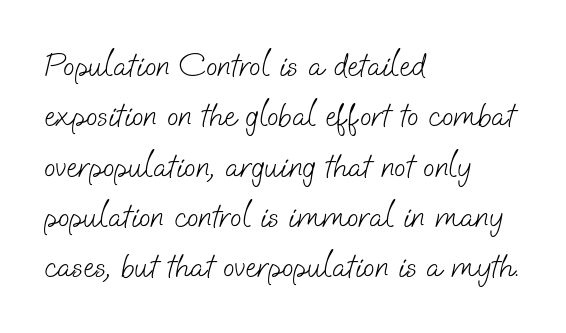
Look at the tracking — it's just the regular setting, nothing added. The rendering uses natural spacing where letterforms have individual widths. The ragged edge is on the right, which tells us the setting is flush left. On a weight scale, this lands at 450 or below.
